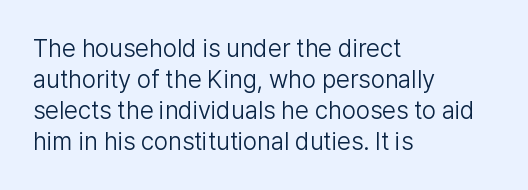
Q: Is the text bold? A: No.
Q: Is the text italic (slanted)? A: No, it is upright.
Q: Is the text underlined? A: No.
Q: How is the paragraph aligned? A: Left-aligned.
Q: Is the spacing between letters normal or unusually wide? A: Normal.
